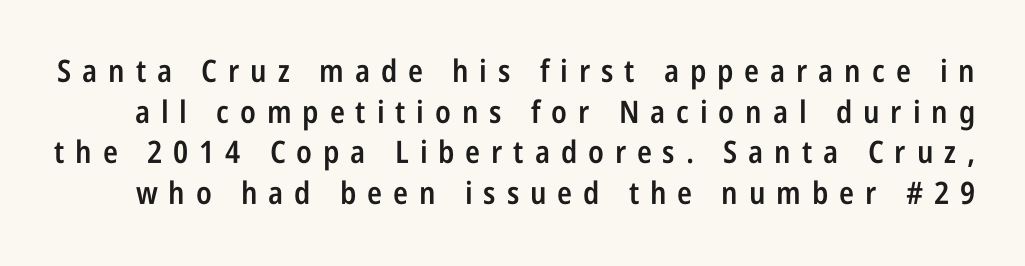
{"serif": "no", "italic": "no", "bold": "semi", "weight": "semibold", "width": "condensed", "stroke_contrast": "low", "x_height": "large", "monospaced": "no", "underline": "no", "line_spacing": "normal", "line_spacing_ratio": 1.31, "letter_spacing": "wide", "letter_spacing_em": 0.35, "glyph_px": 31}
